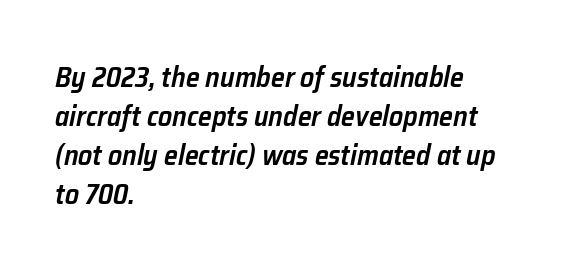
{"italic": "yes", "lean": "right", "slant_degrees": 12, "bold": "semi", "weight": "semibold", "width": "normal", "stroke_contrast": "low", "x_height": "medium", "monospaced": "no", "underline": "no", "align": "left", "line_spacing": "normal", "line_spacing_ratio": 1.39, "letter_spacing": "normal", "letter_spacing_em": 0.0, "glyph_px": 28}
